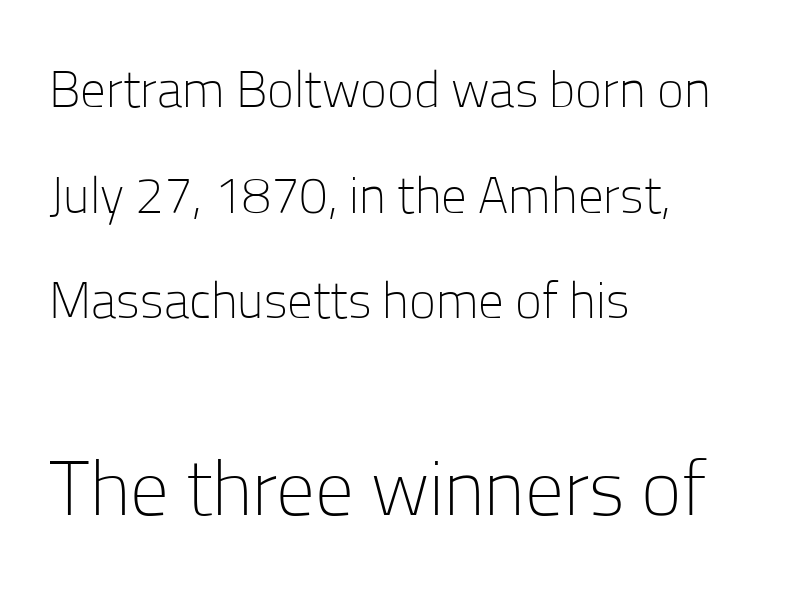
The image shows 77 px light sans-serif type, upright; set left-aligned, loose line spacing (2.07x), normal letter spacing, not underlined; the second (bottom) block is 1.51x larger; low stroke contrast and a medium x-height.
